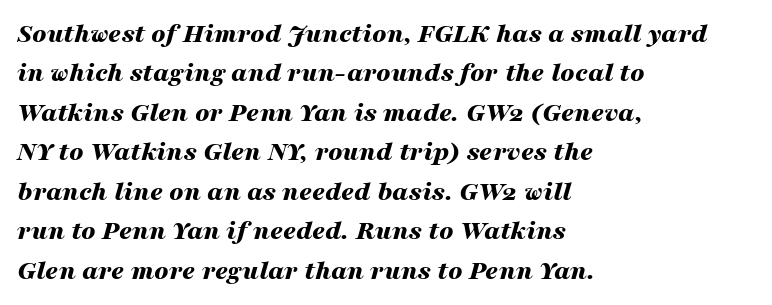
Q: Is the text bold? A: Yes.
Q: Is the text italic (slanted)? A: Yes, it leans right by about 16 degrees.
Q: Is the text underlined? A: No.
Q: How is the paragraph aligned? A: Left-aligned.
Q: Is the spacing between letters normal or unusually wide? A: Normal.
Q: Is the spacing between lines tight, normal or loose? A: Normal.
Q: Width (condensed, normal, or wide)? A: Wide.
Q: Stroke contrast? A: Medium.
Q: x-height? A: Medium.
Q: Monospaced? A: No.
